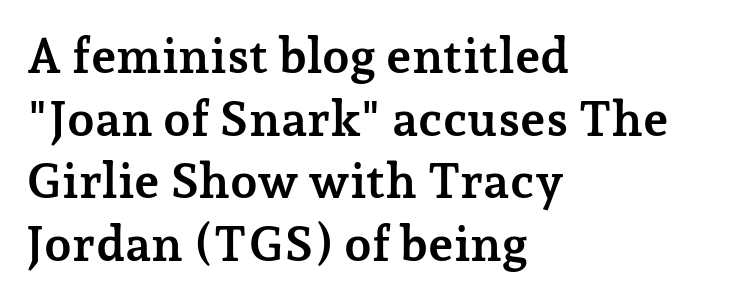
The image shows 49 px semibold serif type, upright; set left-aligned, normal line spacing (1.28x), normal letter spacing, not underlined; low stroke contrast and a medium x-height.
